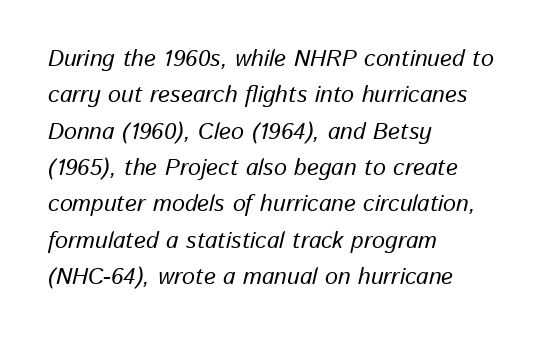
The image shows 23 px text type, italic (leaning right); set left-aligned, normal line spacing (1.58x), normal letter spacing, not underlined.
